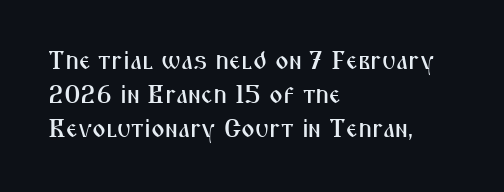
Q: Is the text italic (slanted)? A: No, it is upright.
Q: Is the text underlined? A: No.
Q: How is the paragraph aligned? A: Left-aligned.
Q: Is the spacing between letters normal or unusually wide? A: Normal.
Q: Is the spacing between lines tight, normal or loose? A: Normal.
